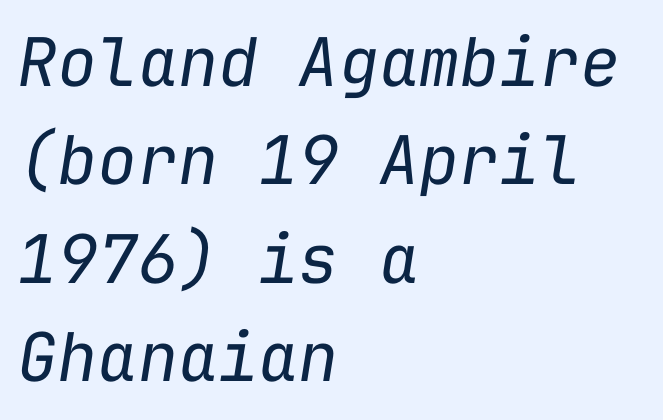
Q: Is the text bold? A: No.
Q: Is the text italic (slanted)? A: Yes, it leans right by about 9 degrees.
Q: Is the text underlined? A: No.
Q: How is the paragraph aligned? A: Left-aligned.
Q: Is the spacing between letters normal or unusually wide? A: Normal.
Q: Is the spacing between lines tight, normal or loose? A: Normal.
Q: Width (condensed, normal, or wide)? A: Normal.
Q: Stroke contrast? A: Low.
Q: x-height? A: Medium.
Q: Monospaced? A: Yes.
